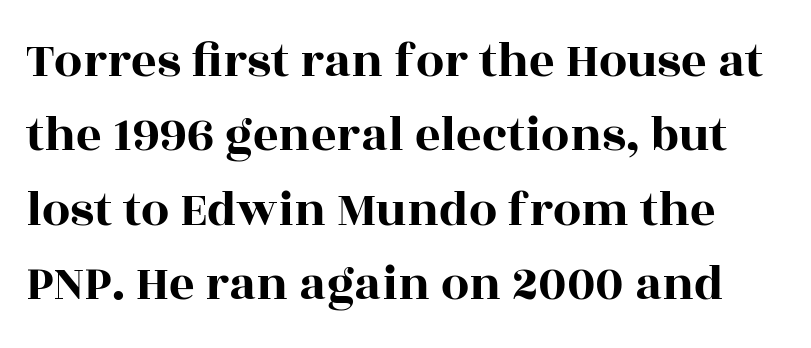
The image shows 50 px wide serif type, upright; set normal line spacing (1.49x), normal letter spacing, not underlined; a large x-height.
